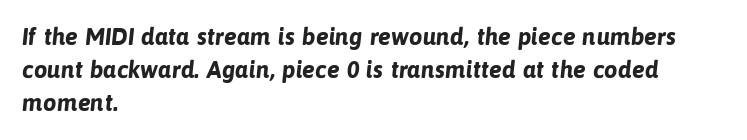
{"bold": "yes", "underline": "no", "align": "left", "line_spacing": "normal", "line_spacing_ratio": 1.38, "letter_spacing": "normal", "letter_spacing_em": 0.0, "glyph_px": 24}
